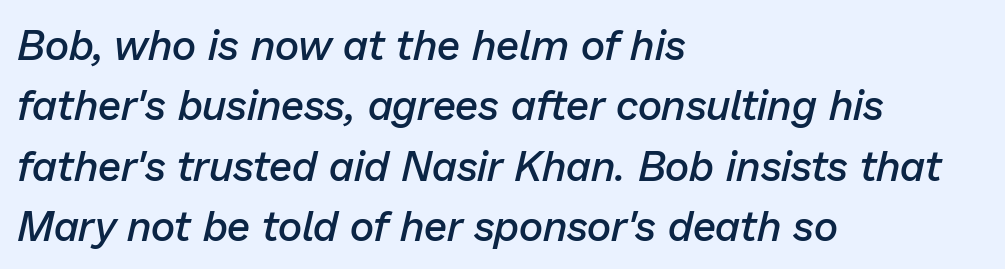
{"italic": "yes", "lean": "right", "slant_degrees": 13, "bold": "semi", "weight": "semibold", "width": "normal", "stroke_contrast": "low", "x_height": "medium", "monospaced": "no", "underline": "no", "align": "left", "line_spacing": "normal", "line_spacing_ratio": 1.44, "letter_spacing": "normal", "letter_spacing_em": 0.0, "glyph_px": 42}
